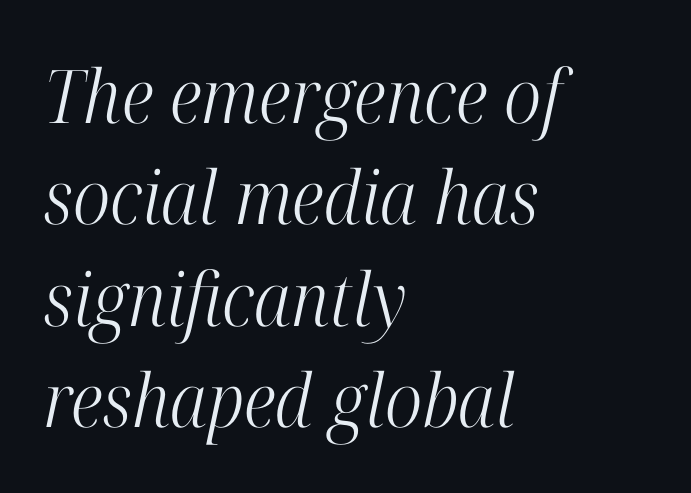
The image shows 74 px light, condensed serif type, italic (leaning right); set left-aligned, normal line spacing (1.37x), normal letter spacing, not underlined; high stroke contrast and a medium x-height.
